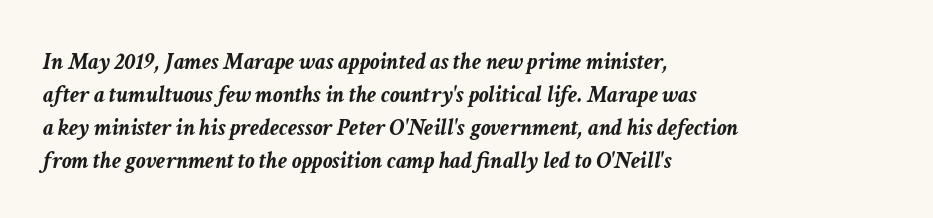
Q: Is the text bold? A: Yes.
Q: Is the text italic (slanted)? A: Yes, it leans right by about 11 degrees.
Q: Is the text underlined? A: No.
Q: How is the paragraph aligned? A: Left-aligned.
Q: Is the spacing between letters normal or unusually wide? A: Normal.
Q: Is the spacing between lines tight, normal or loose? A: Normal.
